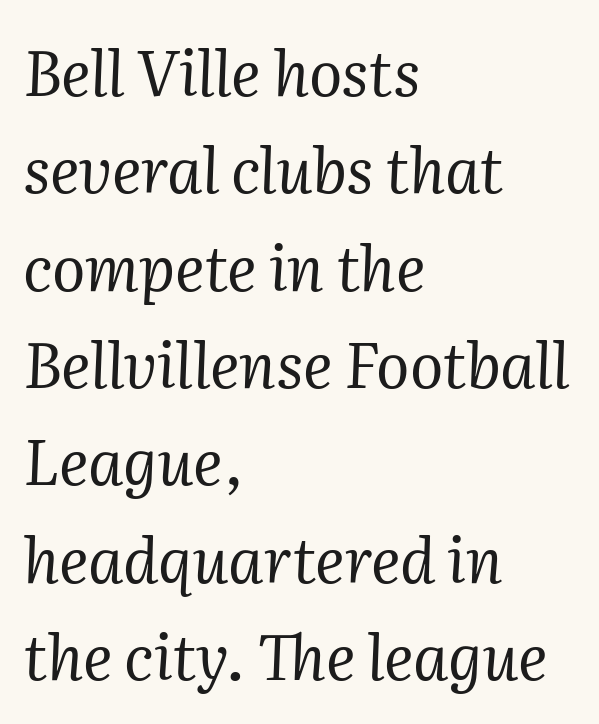
The image shows 62 px regular-weight serif type, italic (leaning right); set left-aligned, normal line spacing (1.57x), normal letter spacing, not underlined; medium stroke contrast and a medium x-height.
